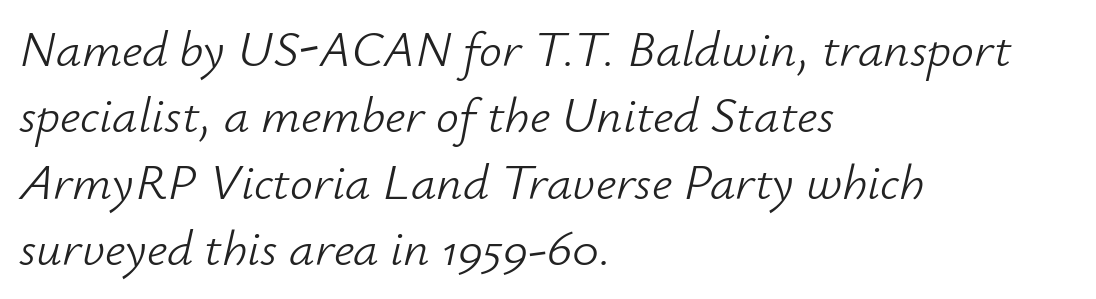
The image shows 51 px light type, italic (leaning right); set left-aligned, normal line spacing (1.3x), normal letter spacing, not underlined; low stroke contrast and a small x-height.
